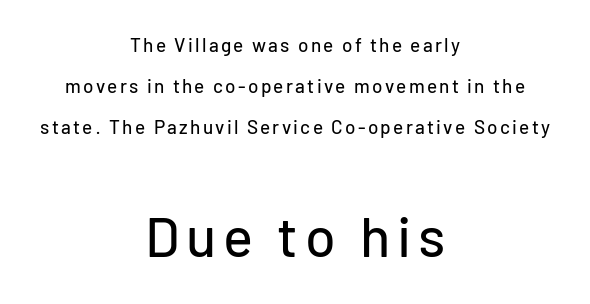
Q: Is the text italic (slanted)? A: No, it is upright.
Q: Is the typeface a serif or a sans-serif typeface? A: Sans-serif.
Q: Is the text underlined? A: No.
Q: How is the paragraph aligned? A: Centered.
Q: Is the spacing between lines tight, normal or loose? A: Loose.
Q: Which block of text is set in a larger size, the first (top) or the second (bottom)? A: The second (bottom) one.
Q: Width (condensed, normal, or wide)? A: Normal.
Q: Stroke contrast? A: Low.
Q: x-height? A: Medium.
Q: Monospaced? A: No.
